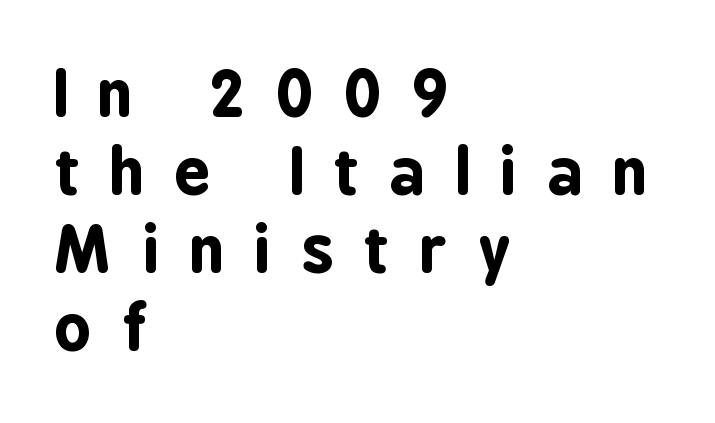
{"serif": "no", "italic": "no", "bold": "yes", "weight": "bold", "width": "condensed", "stroke_contrast": "low", "x_height": "medium", "monospaced": "no", "underline": "no", "align": "left", "line_spacing_ratio": 1.24, "letter_spacing": "wide", "letter_spacing_em": 0.49, "glyph_px": 63}
